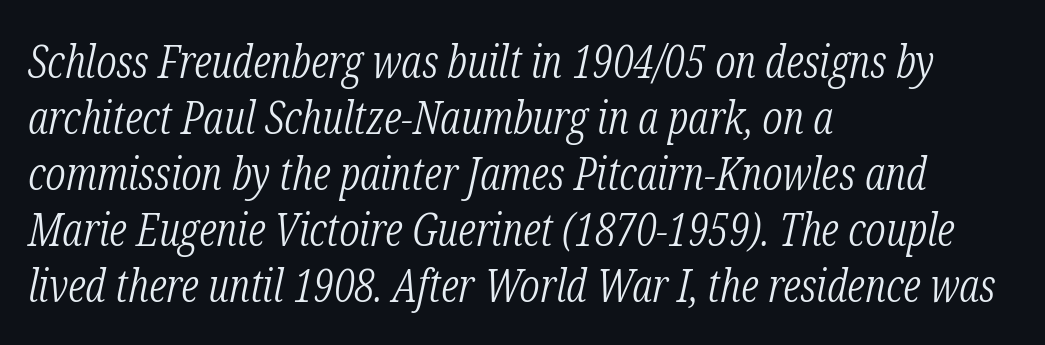
Q: Is the text bold? A: No.
Q: Is the text italic (slanted)? A: Yes, it leans right by about 12 degrees.
Q: Is the typeface a serif or a sans-serif typeface? A: Serif.
Q: Is the text underlined? A: No.
Q: How is the paragraph aligned? A: Left-aligned.
Q: Is the spacing between letters normal or unusually wide? A: Normal.
Q: Width (condensed, normal, or wide)? A: Condensed.
Q: Stroke contrast? A: Low.
Q: x-height? A: Medium.
Q: Monospaced? A: No.
